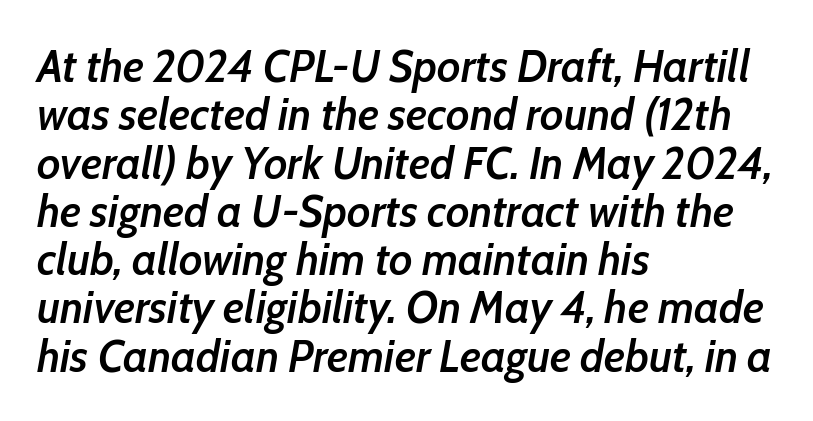
Proportional: the letters do not fall into vertical columns. This rendering leaves character spacing at its baseline value. Summary of vertical rhythm: compact, with narrow interline spacing. Look at the stroke-to-counter ratio: somewhat heavy, a semibold. It's the slanting kind of type. Short and long lines alike share a common starting point at left.
